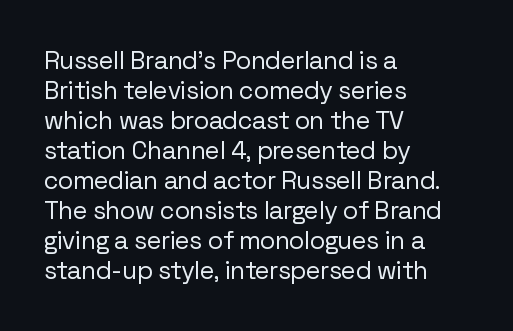
Q: Is the text bold? A: No.
Q: Is the text italic (slanted)? A: No, it is upright.
Q: Is the text underlined? A: No.
Q: How is the paragraph aligned? A: Left-aligned.
Q: Is the spacing between letters normal or unusually wide? A: Normal.
